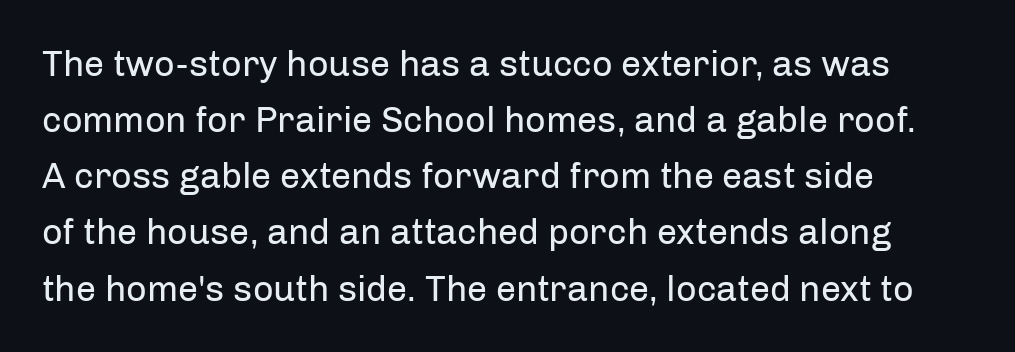
The passage shown is typed in a proportional face where columns would drift. The face used here is a sans, in the tradition of grotesques and geometrics. Each line starts at the same left margin while the right side varies. Ascenders rise straight up at ninety degrees.
